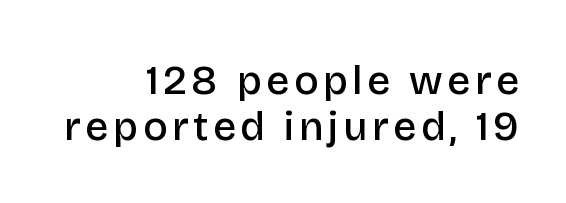
The image shows 41 px semibold sans-serif type, upright; set right-aligned, tight line spacing (1.13x), not underlined; low stroke contrast and a large x-height.
